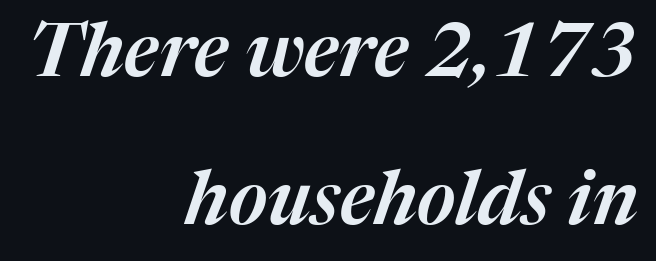
One glance says open: line gaps are wider than usual. Do the characters align in a grid? No, the font is proportional. This rendering leaves character spacing at its baseline value. Letters rest on an invisible, unmarked baseline.
